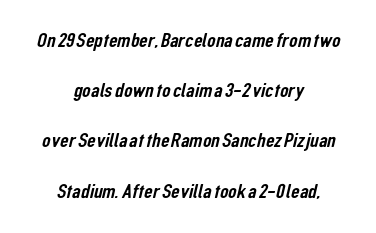
The lines are quadded center. Baseline-to-baseline distance is far greater than the letter height. Letters rest on an invisible, unmarked baseline. The tracking reads as untouched default to a designer's eye.
